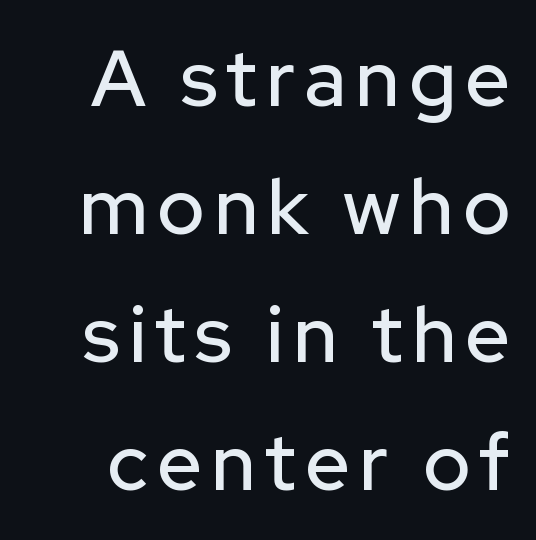
Q: Is the text italic (slanted)? A: No, it is upright.
Q: Is the typeface a serif or a sans-serif typeface? A: Sans-serif.
Q: Is the text underlined? A: No.
Q: Is the spacing between lines tight, normal or loose? A: Normal.
Q: Width (condensed, normal, or wide)? A: Normal.
Q: Stroke contrast? A: Low.
Q: x-height? A: Medium.
Q: Monospaced? A: No.
